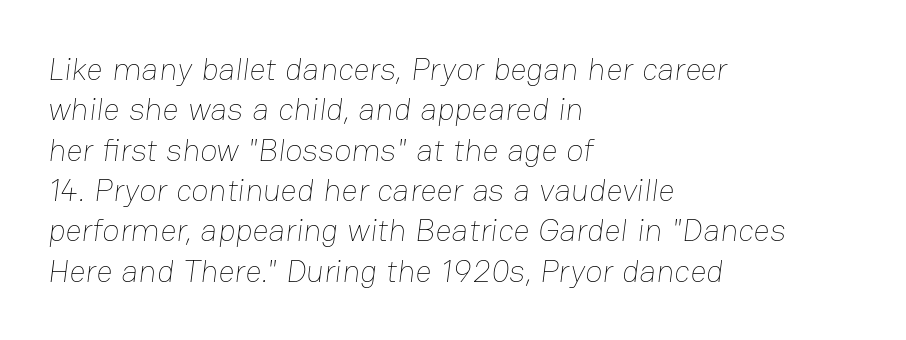
The image shows 32 px thin type; set left-aligned, normal line spacing (1.26x), normal letter spacing, not underlined; low stroke contrast and a medium x-height.
